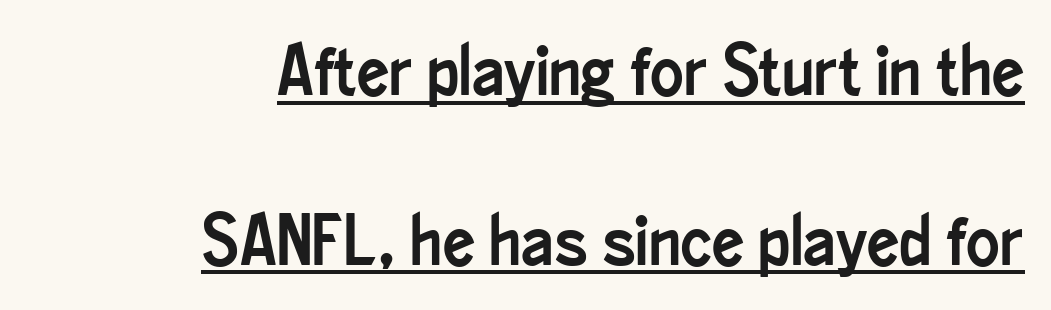
Q: Is the text italic (slanted)? A: No, it is upright.
Q: Is the typeface a serif or a sans-serif typeface? A: Sans-serif.
Q: Is the text underlined? A: Yes.
Q: How is the paragraph aligned? A: Right-aligned.
Q: Is the spacing between letters normal or unusually wide? A: Normal.
Q: Is the spacing between lines tight, normal or loose? A: Loose.
Q: Width (condensed, normal, or wide)? A: Condensed.
Q: Stroke contrast? A: Low.
Q: x-height? A: Small.
Q: Monospaced? A: No.
